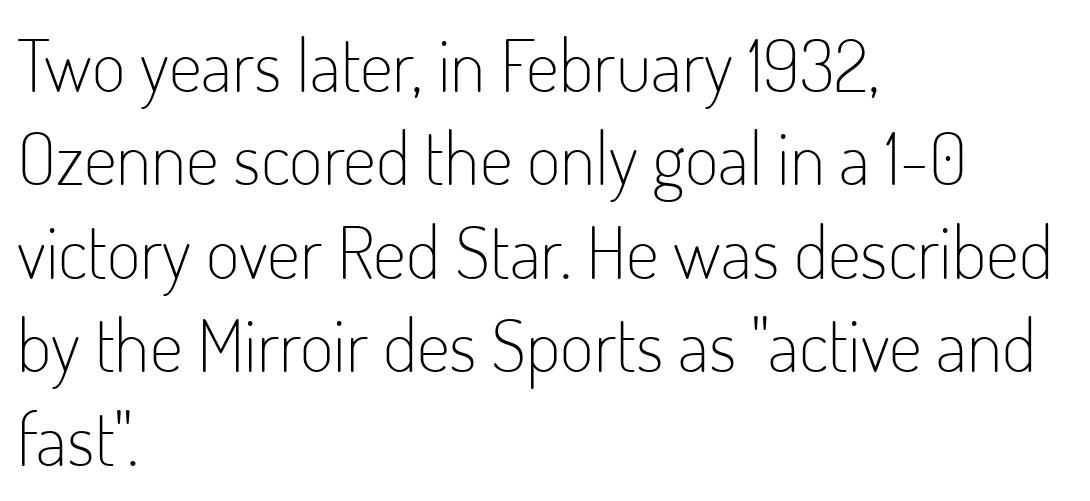
Q: Is the text bold? A: No.
Q: Is the text italic (slanted)? A: No, it is upright.
Q: Is the typeface a serif or a sans-serif typeface? A: Sans-serif.
Q: Is the text underlined? A: No.
Q: How is the paragraph aligned? A: Left-aligned.
Q: Is the spacing between letters normal or unusually wide? A: Normal.
Q: Is the spacing between lines tight, normal or loose? A: Normal.
Q: Width (condensed, normal, or wide)? A: Condensed.
Q: Stroke contrast? A: Low.
Q: x-height? A: Small.
Q: Monospaced? A: No.
